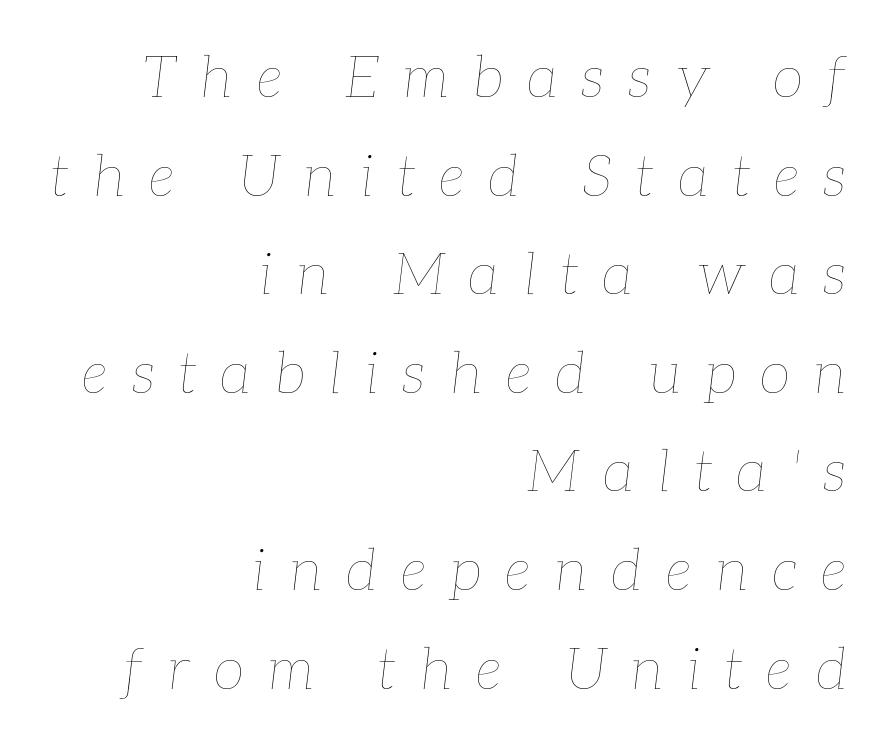
Loose tracking; the words dissolve into strings of separated letters. Where is the straight margin? On the right. Proportional: the letters do not fall into vertical columns. The rendering applies a slant to the glyphs. Plain, unruled lines of type.
